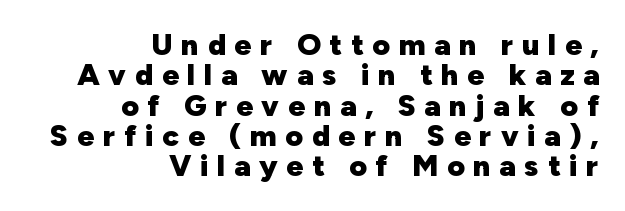
{"serif": "no", "italic": "no", "bold": "yes", "weight": "heavy", "width": "normal", "stroke_contrast": "low", "x_height": "medium", "monospaced": "no", "underline": "no", "align": "right", "line_spacing": "tight", "line_spacing_ratio": 1.01, "letter_spacing": "wide", "letter_spacing_em": 0.29, "glyph_px": 30}
